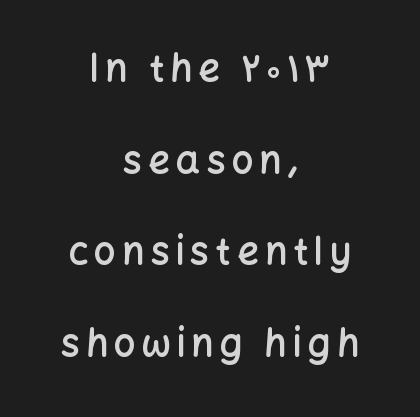
{"serif": "no", "italic": "no", "bold": "semi", "weight": "semibold", "width": "normal", "stroke_contrast": "low", "x_height": "medium", "monospaced": "no", "underline": "no", "align": "center", "line_spacing": "loose", "line_spacing_ratio": 2.41, "glyph_px": 38}
